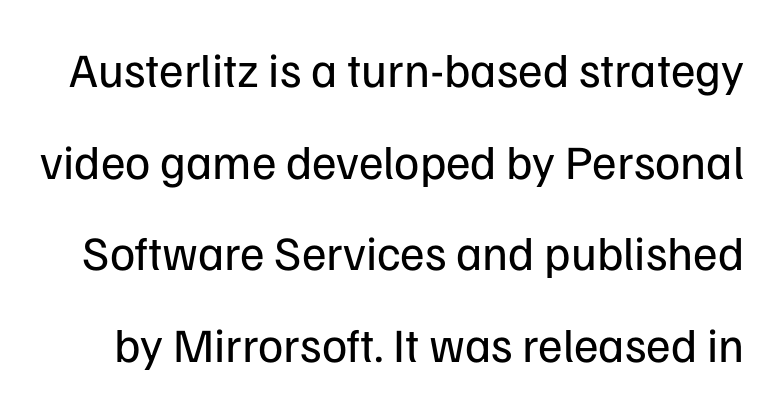
You could fit nearly another row in the gap between these rows. Honestly, the letter spacing is just normal — you wouldn't notice it. A clean baseline with only descenders dipping below it. Stroke mass is kept to a normal reading level or below.
